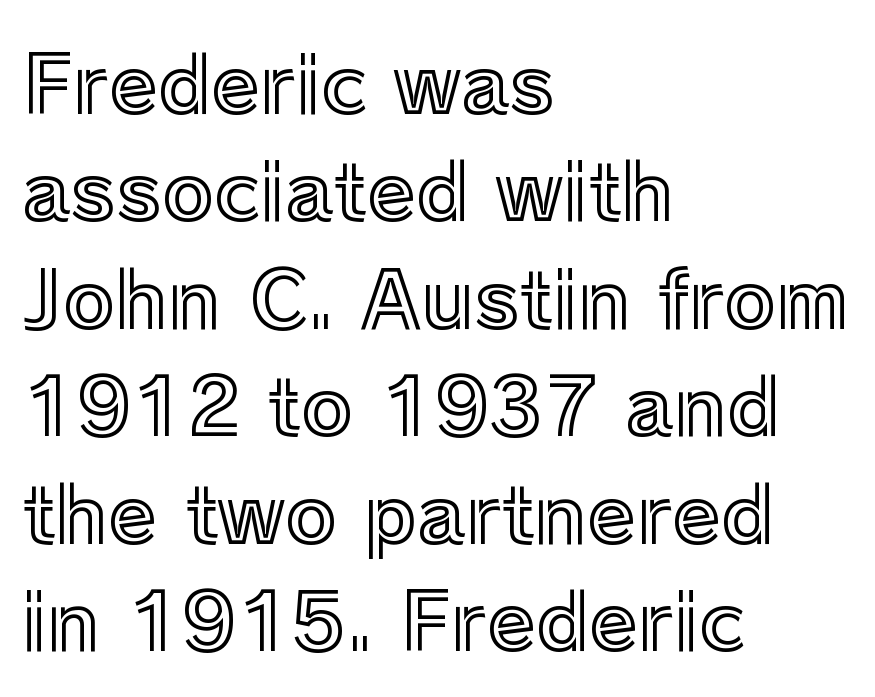
What stands out about the letter spacing? Nothing — it is the standard amount. Line beginnings align vertically; line endings do not. A normal amount of white space separates one row of letters from the next. Clear beneath every line of the passage. Posture: upright roman.
